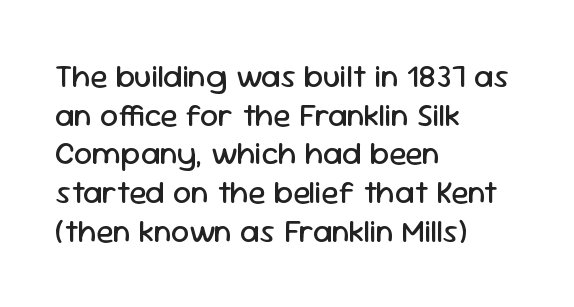
Q: Is the text bold? A: No.
Q: Is the text italic (slanted)? A: No, it is upright.
Q: Is the typeface a serif or a sans-serif typeface? A: Sans-serif.
Q: Is the text underlined? A: No.
Q: How is the paragraph aligned? A: Left-aligned.
Q: Is the spacing between letters normal or unusually wide? A: Normal.
Q: Width (condensed, normal, or wide)? A: Normal.
Q: Stroke contrast? A: Low.
Q: x-height? A: Medium.
Q: Monospaced? A: No.
